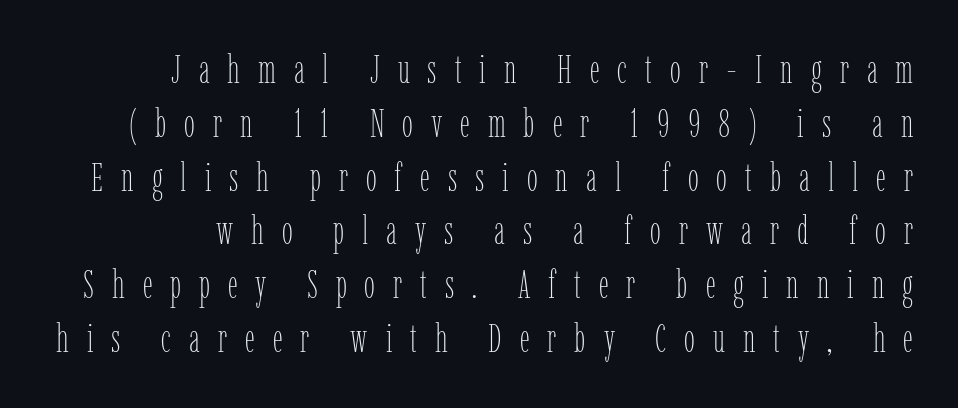
The image shows 39 px thin, condensed type, upright; set normal line spacing (1.38x), unusually wide letter spacing (+0.46 em), not underlined; low stroke contrast and a medium x-height.
